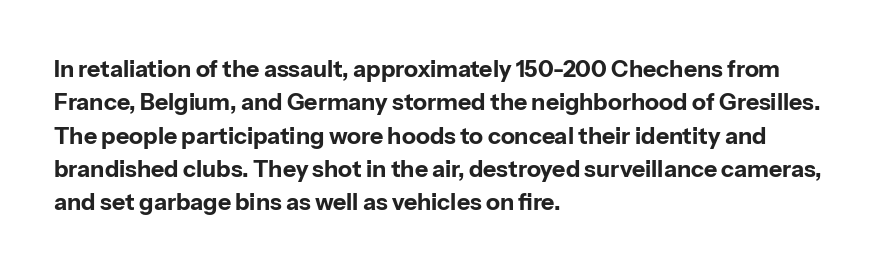
{"italic": "no", "bold": "yes", "underline": "no", "align": "left", "line_spacing": "normal", "line_spacing_ratio": 1.45, "letter_spacing": "normal", "letter_spacing_em": 0.0, "glyph_px": 23}
